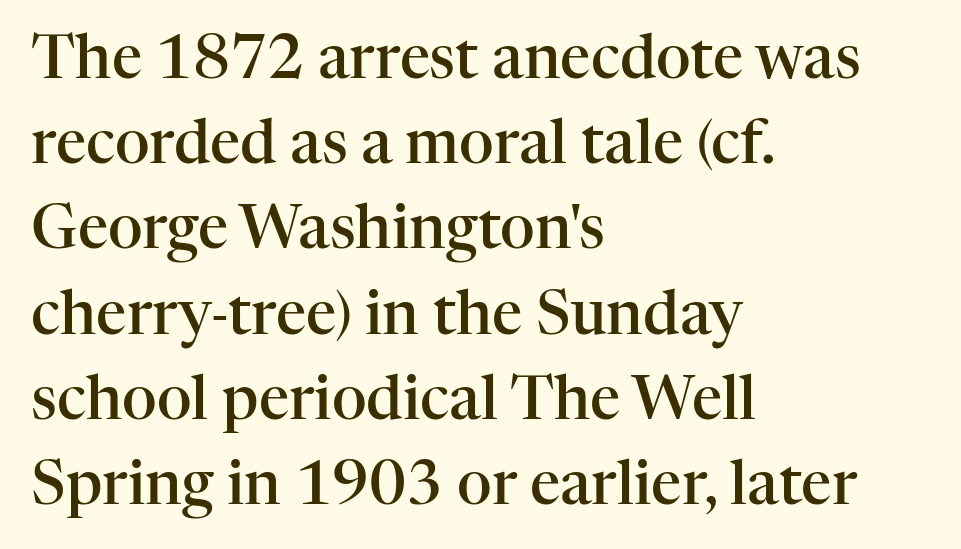
{"serif": "yes", "italic": "no", "bold": "semi", "weight": "semibold", "width": "normal", "stroke_contrast": "high", "x_height": "medium", "monospaced": "no", "underline": "no", "align": "left", "line_spacing": "normal", "line_spacing_ratio": 1.42, "letter_spacing": "normal", "letter_spacing_em": 0.0, "glyph_px": 60}
